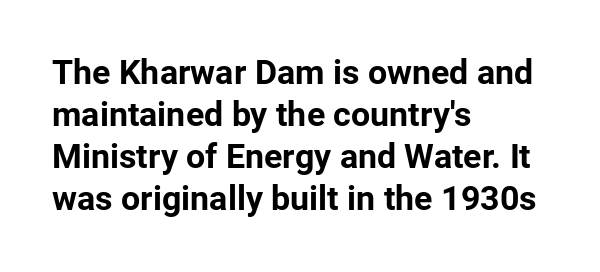
The passage is arranged the way most books set body copy — flush left. Inter-character spacing is left at the font's built-in metrics. Thick stems and heavy bowls — unmistakably bold. Are there feet on the stems? There aren't — it's a sans. Looks like regular typesetting: each glyph gets only the width it needs. Descenders are the only things crossing below the line.
